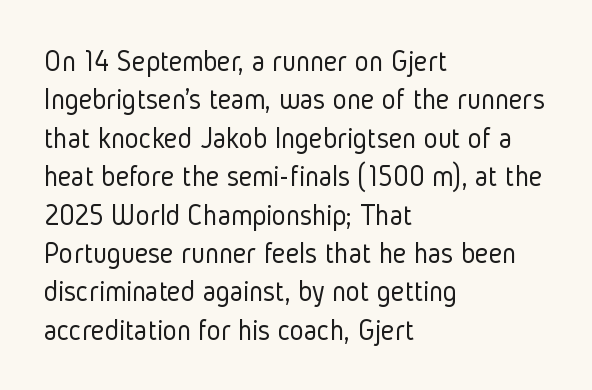
The image shows 30 px light, condensed sans-serif type, upright; set left-aligned, normal line spacing (1.28x), normal letter spacing, not underlined; low stroke contrast and a medium x-height.
